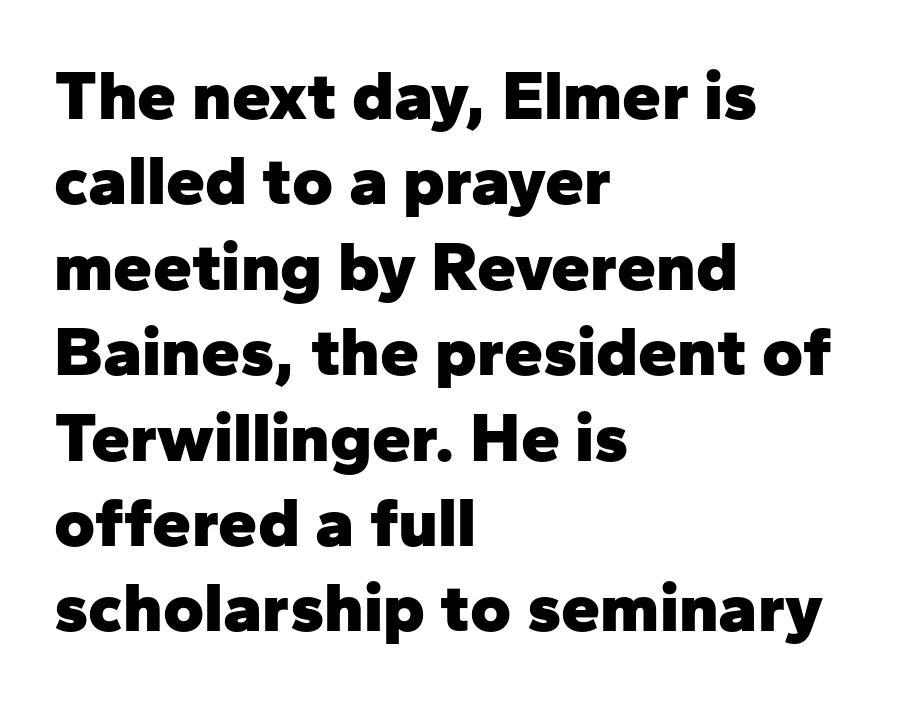
{"serif": "no", "italic": "no", "bold": "yes", "weight": "heavy", "width": "normal", "stroke_contrast": "low", "x_height": "medium", "monospaced": "no", "underline": "no", "align": "left", "line_spacing_ratio": 1.22, "letter_spacing": "normal", "letter_spacing_em": 0.0, "glyph_px": 70}
